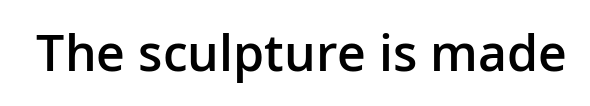
The tracking reads as untouched default to a designer's eye. The passage shown is typed in a proportional face where columns would drift. Posture: straight, roman, zero tilt. Type style note: lacks serifs. Unmarked baselines from the first word to the last.
